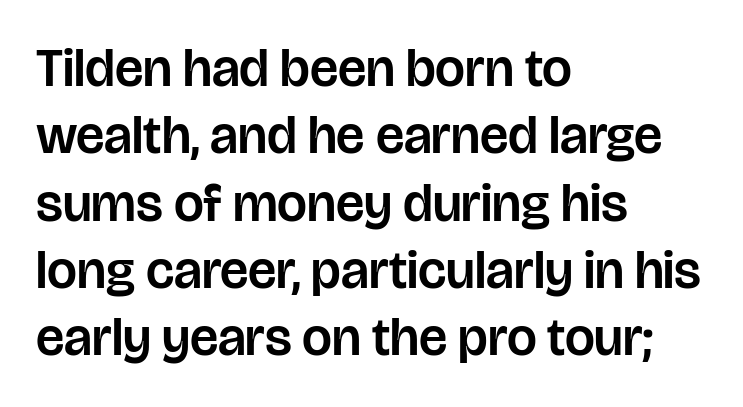
Notice how the stems are strictly vertical — no italics here. Is there much room between lines? A standard amount, neither cramped nor airy. Letter spacing: default. Nothing sits at the stroke ends, so this counts as sans-serif. A typesetter would call this proportional, since set widths differ per character. Clear beneath every line of the passage.
